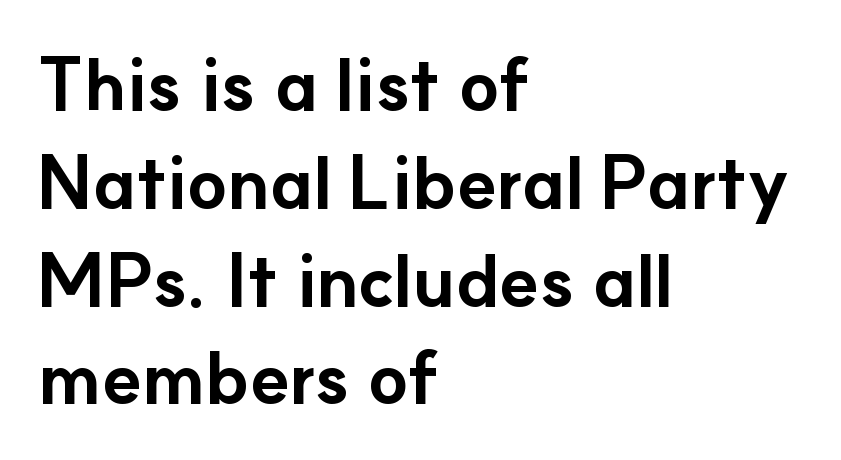
The image shows 73 px bold sans-serif type, upright; set left-aligned, normal line spacing (1.34x), normal letter spacing, not underlined; low stroke contrast and a small x-height.
